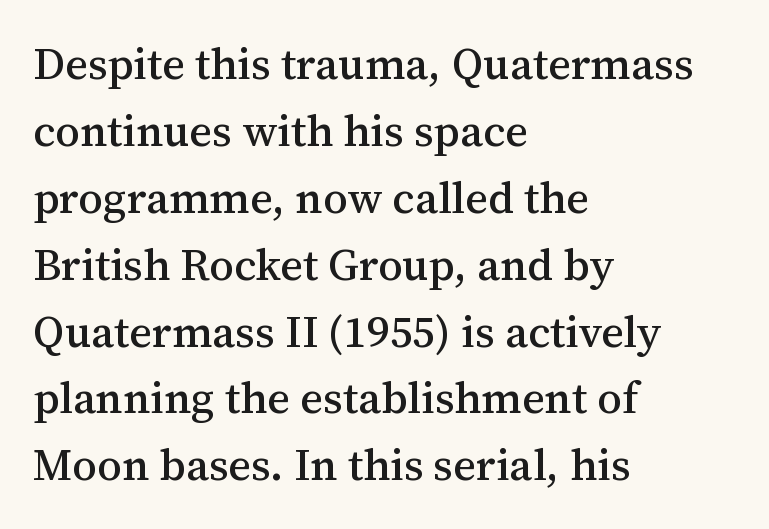
The space between consecutive lines is moderate. Spacing verdict: proportional, widths tailored to each character. Reading down the block, your eye returns to a fixed left position each line. Unmarked baselines from the first word to the last.
